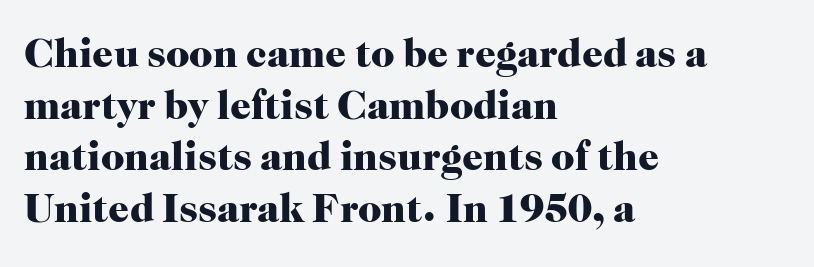
The characters display serif detailing at their extremities. The paragraph shown leans on its left margin. Bare-footed words on every line. Reading down the column, the eye jumps a familiar distance to each next line.
